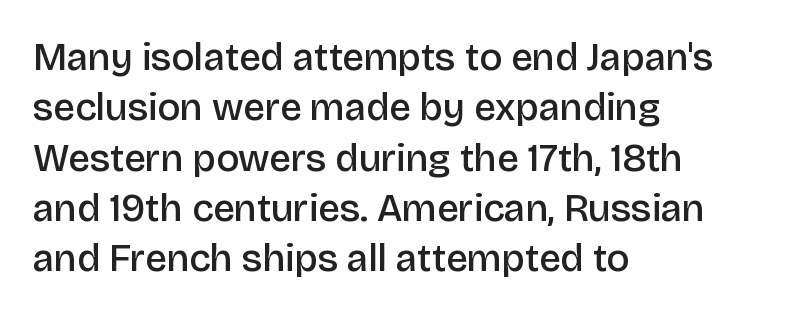
The image shows 39 px semibold sans-serif type, upright; set left-aligned, normal line spacing (1.29x), normal letter spacing, not underlined; low stroke contrast and a large x-height.
